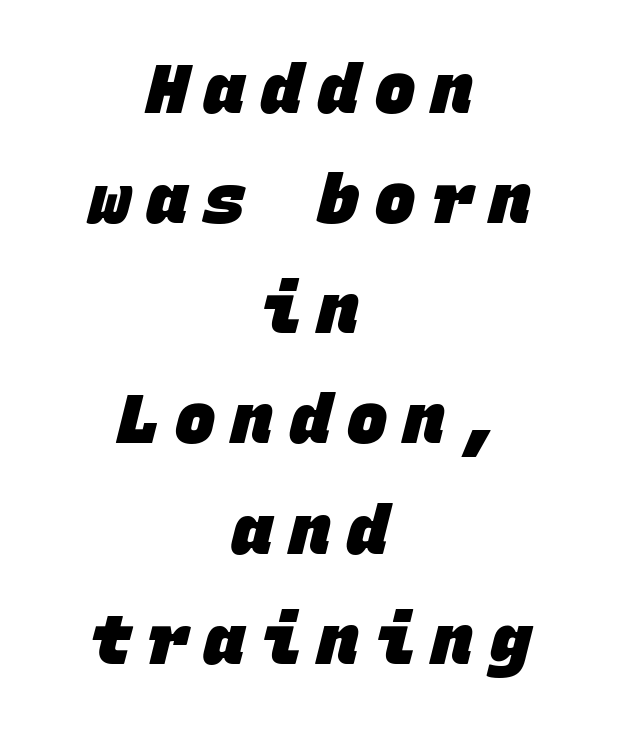
Between one letter and the next there's a generous, obvious gap. A dark, heavy texture on the line: the type is bold. The type family on display is of the sans-serif kind. The whitespace from short lines is split evenly between both sides.
